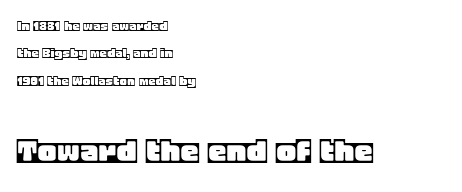
{"italic": "no", "width": "normal", "x_height": "large", "monospaced": "no", "underline": "no", "align": "left", "line_spacing_ratio": 1.82, "letter_spacing": "normal", "letter_spacing_em": 0.0, "larger_block": "second", "size_ratio": 2.47, "glyph_px": 37}
